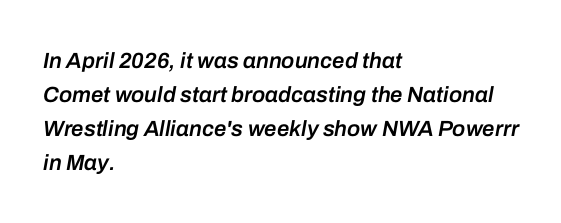
The lettering tilts uniformly, giving the passage an italic look. Every row of glyphs begins at an identical x-position on the left. Quick note: underline off. Inter-character spacing is left at the font's built-in metrics. If you measured baseline to baseline, you'd find a middling distance. Stems and bowls a touch heavier than normal — semibold.
